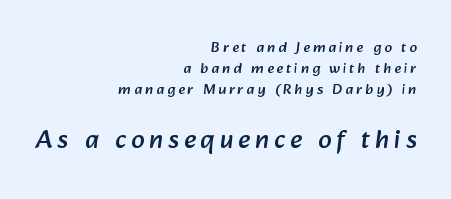
Q: Is the text underlined? A: No.
Q: How is the paragraph aligned? A: Right-aligned.
Q: Is the spacing between letters normal or unusually wide? A: Unusually wide.
Q: Is the spacing between lines tight, normal or loose? A: Normal.
Q: Which block of text is set in a larger size, the first (top) or the second (bottom)? A: The second (bottom) one.
